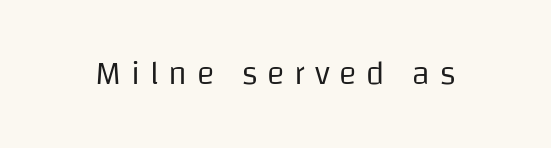
The image shows 33 px regular-weight sans-serif type, upright; set unusually wide letter spacing (+0.29 em), not underlined; low stroke contrast and a large x-height.
